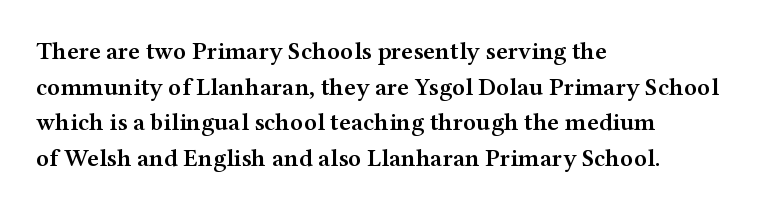
Q: Is the text bold? A: Semi-bold.
Q: Is the text italic (slanted)? A: No, it is upright.
Q: Is the text underlined? A: No.
Q: How is the paragraph aligned? A: Left-aligned.
Q: Is the spacing between letters normal or unusually wide? A: Normal.
Q: Is the spacing between lines tight, normal or loose? A: Normal.
